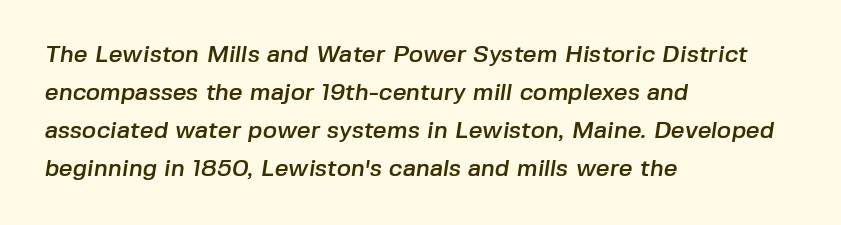
Characters follow at the spacing the type designer built in. Does the leading feel generous? No, just average. Quick note: underline off. The paragraph shown leans on its left margin.
